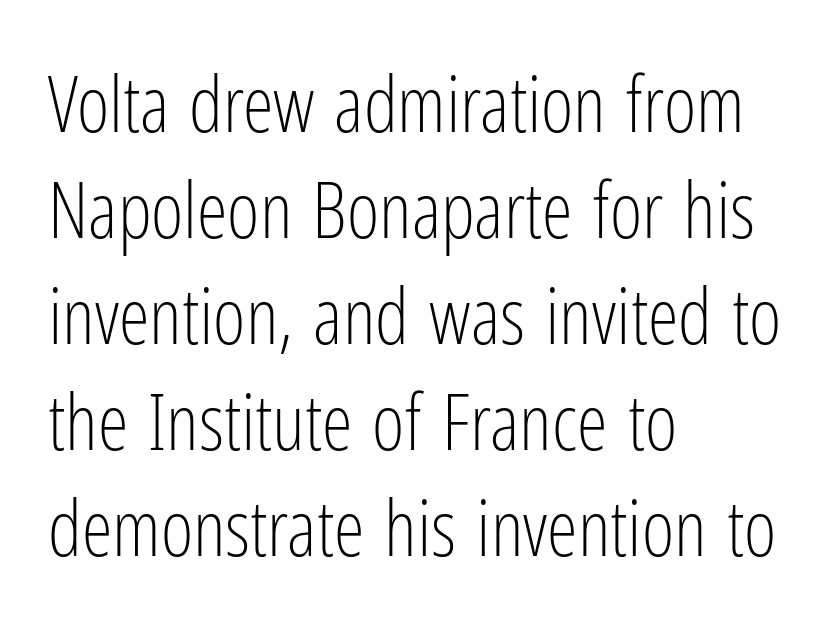
{"serif": "no", "italic": "no", "bold": "no", "weight": "light", "width": "condensed", "stroke_contrast": "low", "x_height": "medium", "monospaced": "no", "underline": "no", "align": "left", "line_spacing": "normal", "line_spacing_ratio": 1.36, "letter_spacing": "normal", "letter_spacing_em": 0.0, "glyph_px": 78}
